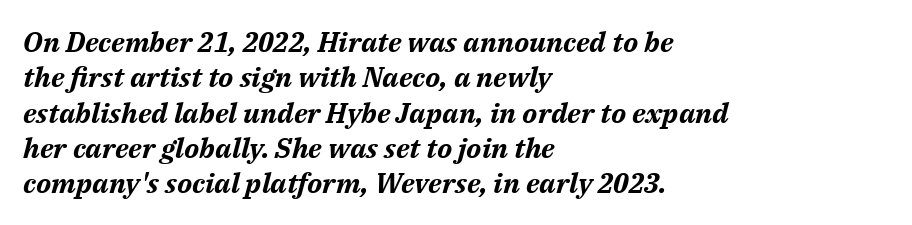
{"italic": "yes", "lean": "right", "slant_degrees": 14, "bold": "yes", "weight": "bold", "width": "normal", "stroke_contrast": "medium", "x_height": "medium", "monospaced": "no", "underline": "no", "align": "left", "line_spacing": "normal", "line_spacing_ratio": 1.26, "letter_spacing": "normal", "letter_spacing_em": 0.0, "glyph_px": 28}
